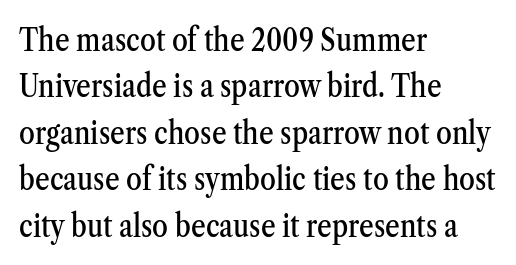
The image shows 32 px condensed serif type, upright; set left-aligned, normal line spacing (1.45x), normal letter spacing, not underlined; medium stroke contrast and a medium x-height.
